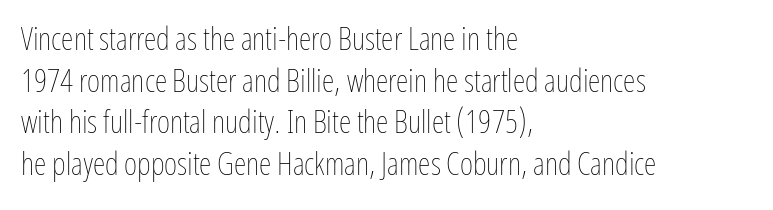
The image shows 32 px thin, condensed type, upright; set left-aligned, normal line spacing (1.3x), normal letter spacing, not underlined; low stroke contrast and a medium x-height.
